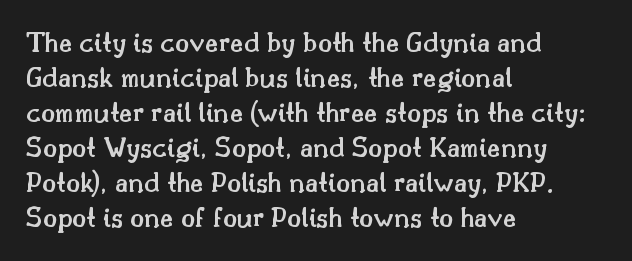
Q: Is the text bold? A: Semi-bold.
Q: Is the text italic (slanted)? A: No, it is upright.
Q: Is the typeface a serif or a sans-serif typeface? A: Serif.
Q: Is the text underlined? A: No.
Q: How is the paragraph aligned? A: Left-aligned.
Q: Is the spacing between letters normal or unusually wide? A: Normal.
Q: Width (condensed, normal, or wide)? A: Normal.
Q: Stroke contrast? A: Medium.
Q: x-height? A: Small.
Q: Monospaced? A: No.
